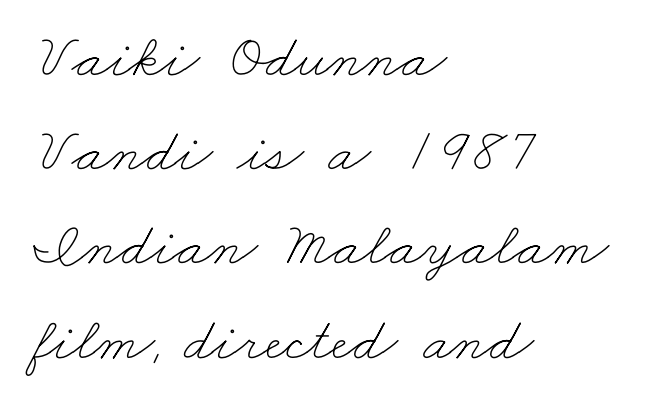
Q: Is the text bold? A: No.
Q: Is the text underlined? A: No.
Q: How is the paragraph aligned? A: Left-aligned.
Q: Is the spacing between letters normal or unusually wide? A: Normal.
Q: Is the spacing between lines tight, normal or loose? A: Normal.
Q: Width (condensed, normal, or wide)? A: Wide.
Q: Stroke contrast? A: Low.
Q: x-height? A: Small.
Q: Monospaced? A: No.
